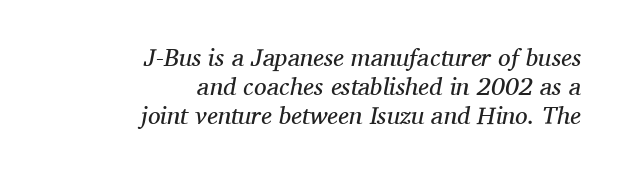
{"italic": "yes", "lean": "right", "slant_degrees": 11, "bold": "no", "underline": "no", "align": "right", "line_spacing_ratio": 1.17, "letter_spacing": "normal", "letter_spacing_em": 0.0, "glyph_px": 25}
